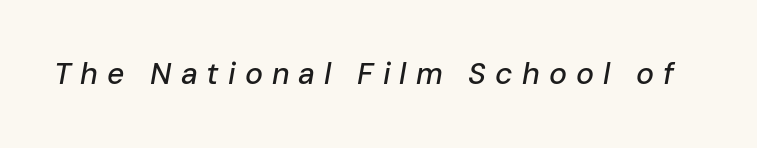
The typography opts for an oblique posture over an upright one. Here the designer chose a conventional face with non-uniform glyph widths. The foot of each line stays bare and open. The type is letterspaced generously, with wide tracking.
